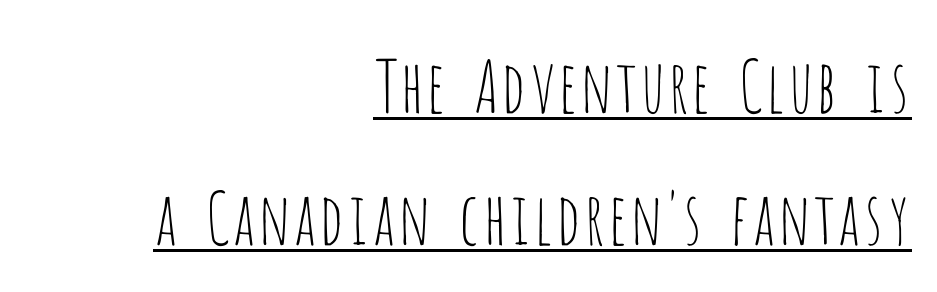
The image shows 72 px thin, condensed sans-serif type, upright; set right-aligned, line spacing 1.84x, normal letter spacing, underlined; low stroke contrast and a large x-height.
